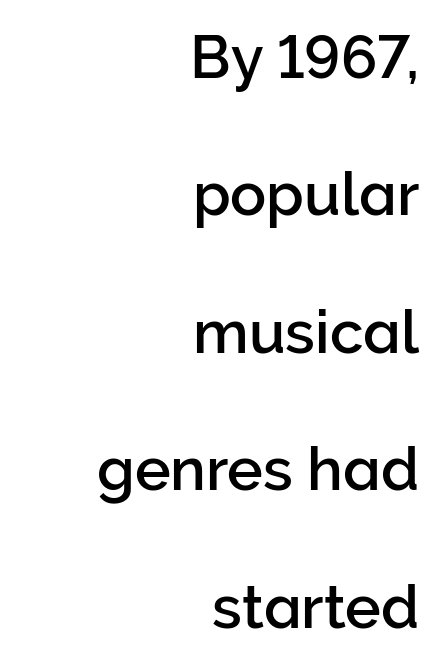
{"serif": "no", "italic": "no", "width": "normal", "stroke_contrast": "low", "x_height": "medium", "monospaced": "no", "underline": "no", "align": "right", "line_spacing": "loose", "line_spacing_ratio": 2.29, "letter_spacing": "normal", "letter_spacing_em": 0.0, "glyph_px": 60}
